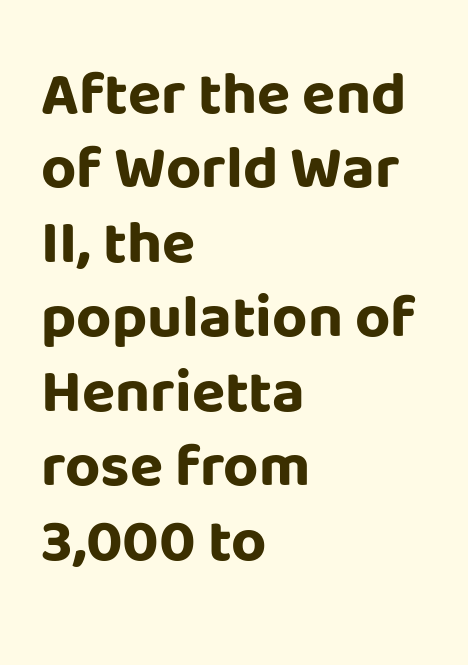
Q: Is the text bold? A: Yes.
Q: Is the text italic (slanted)? A: No, it is upright.
Q: Is the typeface a serif or a sans-serif typeface? A: Sans-serif.
Q: Is the text underlined? A: No.
Q: How is the paragraph aligned? A: Left-aligned.
Q: Is the spacing between letters normal or unusually wide? A: Normal.
Q: Width (condensed, normal, or wide)? A: Normal.
Q: Stroke contrast? A: Low.
Q: x-height? A: Large.
Q: Monospaced? A: No.
